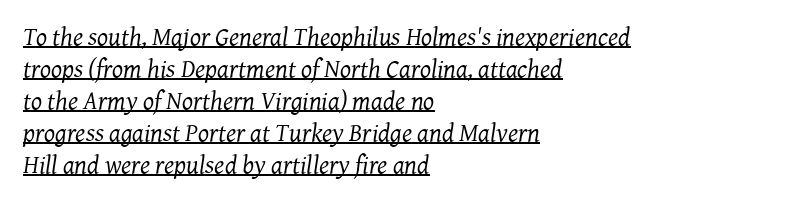
Vertical stems look standard width or narrower in stroke. Designer's note — italics engaged. This sample is left-justified, so line endings fall wherever the words run out. There is no visible air inserted between adjacent glyphs. A rule runs beneath these lines of type.
